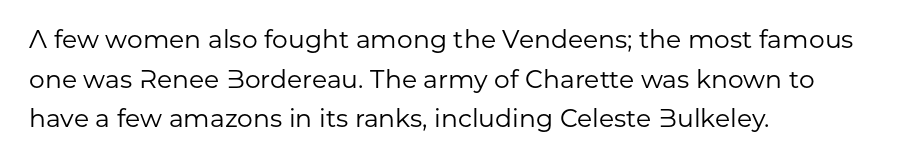
The image shows 25 px text type, upright; set left-aligned, normal line spacing (1.59x), normal letter spacing, not underlined.
